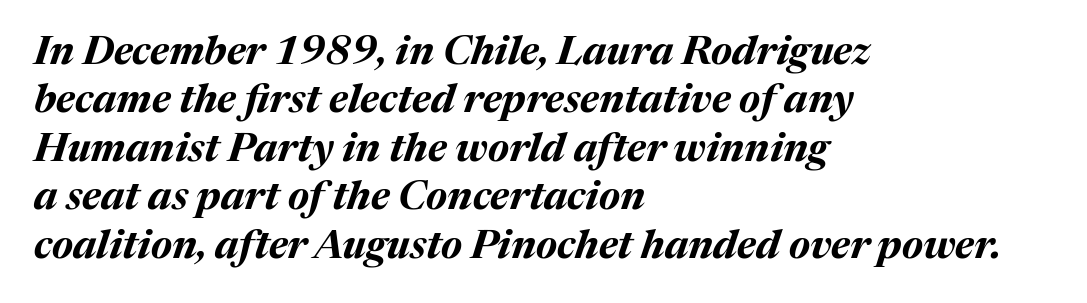
Unmarked baselines from the first word to the last. The letters advance in unequal steps, a hallmark of proportional type. A student would call this left alignment; a typographer would say flush left, rag right. The line texture is even and compact thanks to regular tracking. You can tell it's italic because the verticals aren't actually vertical.
